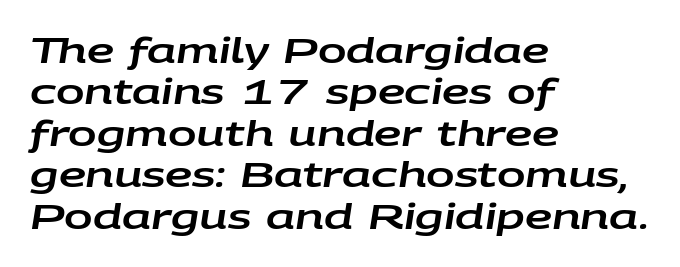
Q: Is the text italic (slanted)? A: Yes, it leans right by about 9 degrees.
Q: Is the text underlined? A: No.
Q: How is the paragraph aligned? A: Left-aligned.
Q: Is the spacing between letters normal or unusually wide? A: Normal.
Q: Width (condensed, normal, or wide)? A: Wide.
Q: Stroke contrast? A: Low.
Q: x-height? A: Large.
Q: Monospaced? A: No.
